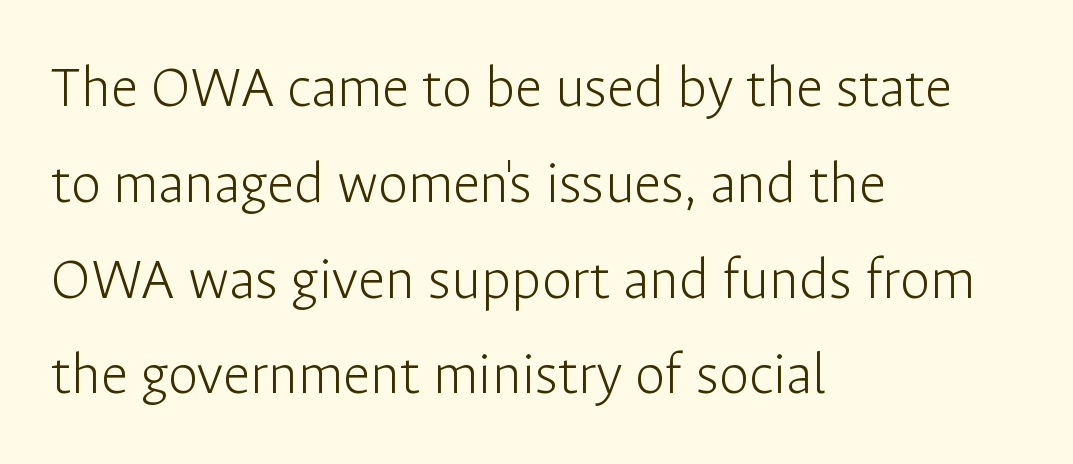
Q: Is the text bold? A: No.
Q: Is the text italic (slanted)? A: No, it is upright.
Q: Is the typeface a serif or a sans-serif typeface? A: Sans-serif.
Q: Is the text underlined? A: No.
Q: How is the paragraph aligned? A: Left-aligned.
Q: Is the spacing between letters normal or unusually wide? A: Normal.
Q: Is the spacing between lines tight, normal or loose? A: Normal.
Q: Width (condensed, normal, or wide)? A: Normal.
Q: Stroke contrast? A: Low.
Q: x-height? A: Medium.
Q: Monospaced? A: No.
